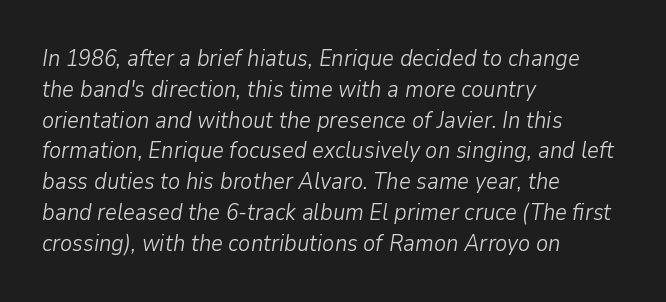
{"italic": "yes", "lean": "right", "slant_degrees": 9, "bold": "no", "underline": "no", "align": "left", "line_spacing": "normal", "line_spacing_ratio": 1.34, "letter_spacing": "normal", "letter_spacing_em": 0.0, "glyph_px": 23}
